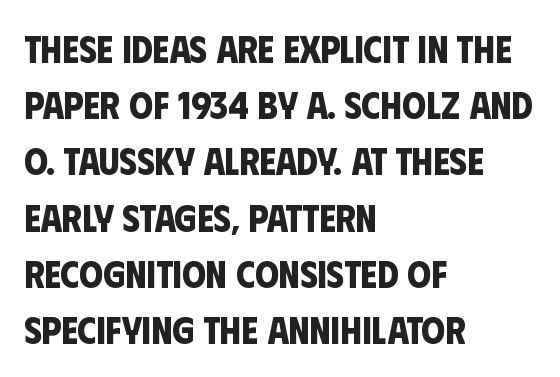
You could not count columns in this text — the font is proportionally spaced. Short note: letters normally spaced. Students, this is bold: see how much ink each stroke carries. Reading down the column, the eye jumps a familiar distance to each next line. Rule under the text: the space is simply empty.
